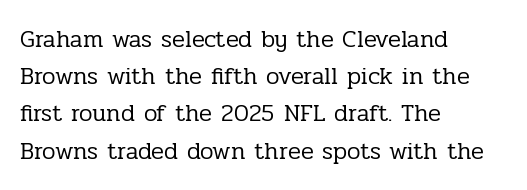
The image shows 24 px text type, upright; set left-aligned, normal line spacing (1.55x), normal letter spacing, not underlined.
